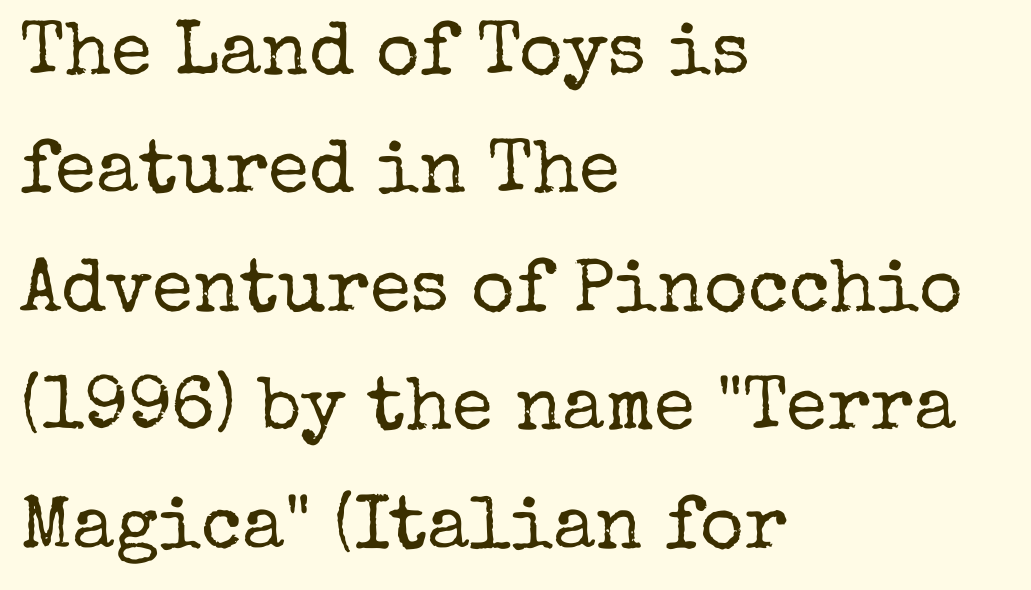
Type without underlining. The leading is moderate, giving the passage an even texture. In terms of posture, this sample is upright. Compared with a centered layout, this one pins lines to the left instead. Short note: letters normally spaced. You can tell from the footed stems that serif type was used.
